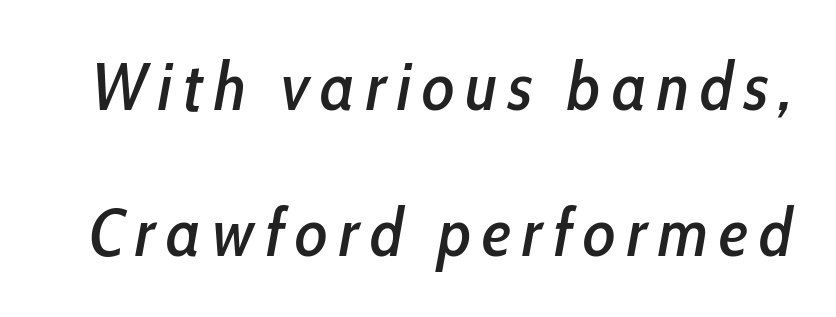
Q: Is the text italic (slanted)? A: Yes, it leans right by about 10 degrees.
Q: Is the text underlined? A: No.
Q: Is the spacing between lines tight, normal or loose? A: Loose.
Q: Width (condensed, normal, or wide)? A: Condensed.
Q: Stroke contrast? A: Low.
Q: x-height? A: Medium.
Q: Monospaced? A: No.
